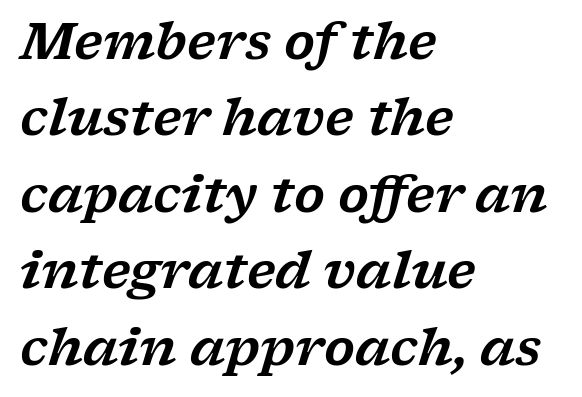
The image shows 50 px wide serif type, italic (leaning right); set left-aligned, normal line spacing (1.53x), normal letter spacing, not underlined; low stroke contrast and a medium x-height.
